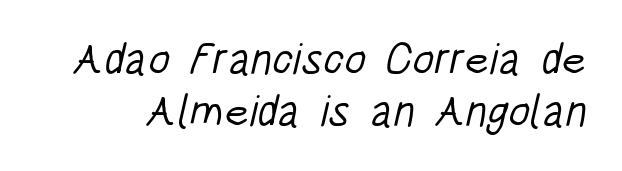
{"serif": "no", "bold": "no", "weight": "light", "width": "condensed", "stroke_contrast": "low", "x_height": "large", "monospaced": "no", "underline": "no", "line_spacing_ratio": 1.18, "letter_spacing": "normal", "letter_spacing_em": 0.0, "glyph_px": 44}
